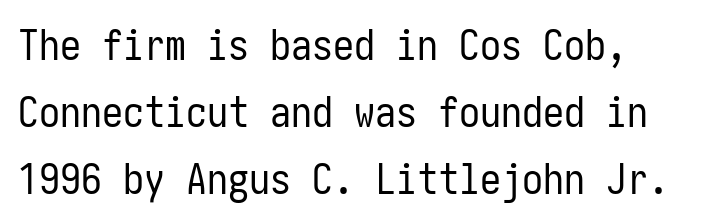
Q: Is the text bold? A: No.
Q: Is the text italic (slanted)? A: No, it is upright.
Q: Is the typeface a serif or a sans-serif typeface? A: Sans-serif.
Q: Is the text underlined? A: No.
Q: Is the spacing between letters normal or unusually wide? A: Normal.
Q: Is the spacing between lines tight, normal or loose? A: Normal.
Q: Width (condensed, normal, or wide)? A: Condensed.
Q: Stroke contrast? A: Low.
Q: x-height? A: Medium.
